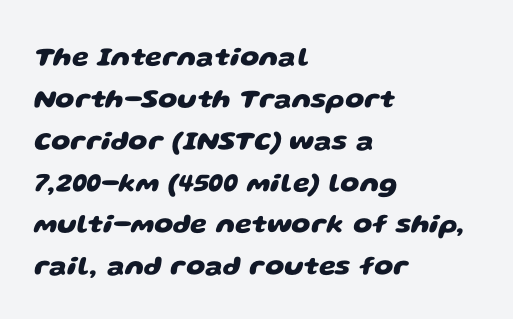
Every row of glyphs begins at an identical x-position on the left. Just letters on the line, the space beneath them empty. This block has exactly the height ordinary leading produces. The rendering uses a bold face; every stroke is thick and dark.
